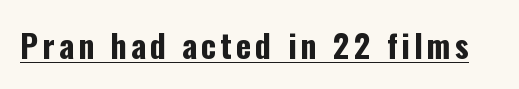
A roman cut, with each character standing at attention. Underline: present. A typesetter would call this proportional, since set widths differ per character. What weight is shown? A full bold with thick strokes. Look at the bottom of the vertical strokes: they stop flat, with no serifs.
